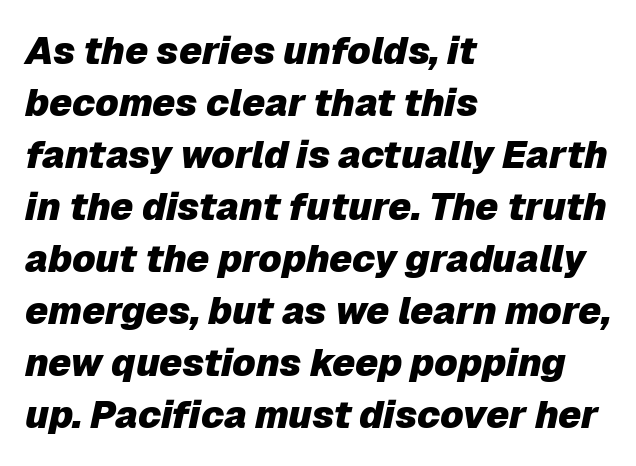
Q: Is the text bold? A: Yes.
Q: Is the text italic (slanted)? A: Yes, it leans right by about 12 degrees.
Q: Is the text underlined? A: No.
Q: How is the paragraph aligned? A: Left-aligned.
Q: Is the spacing between letters normal or unusually wide? A: Normal.
Q: Is the spacing between lines tight, normal or loose? A: Normal.
Q: Width (condensed, normal, or wide)? A: Normal.
Q: Stroke contrast? A: Low.
Q: x-height? A: Medium.
Q: Monospaced? A: No.
